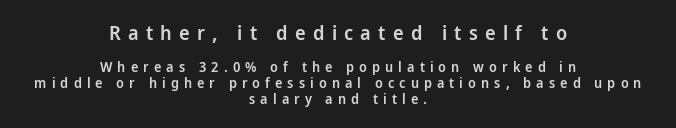
Horizontal alignment here is central, giving a formal, balanced look. Notice how the stems are strictly vertical — no italics here. A fair bit of extra ink — the face is semibold, not bold. Is the lower block the larger one? No — the upper block carries the bigger type. The type is letterspaced generously, with wide tracking.
